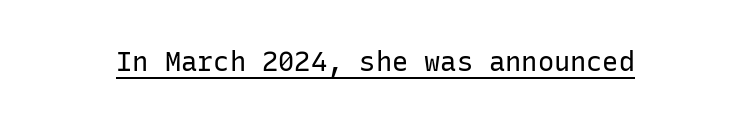
{"italic": "no", "bold": "no", "underline": "yes", "letter_spacing": "normal", "letter_spacing_em": 0.0, "glyph_px": 27}
